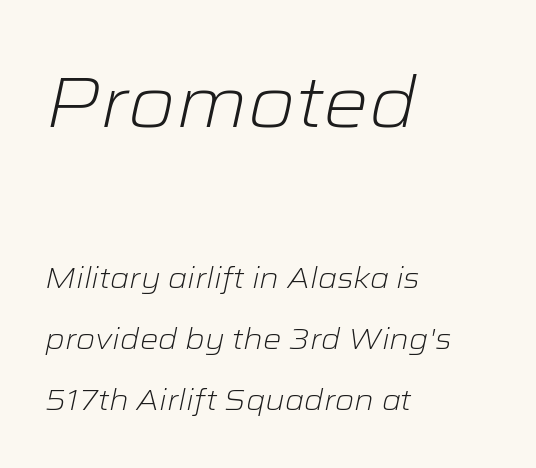
The image shows 72 px light, wide type, italic (leaning right); set left-aligned, loose line spacing (2.11x), normal letter spacing, not underlined; the first (top) block is 2.48x larger; low stroke contrast and a medium x-height.
